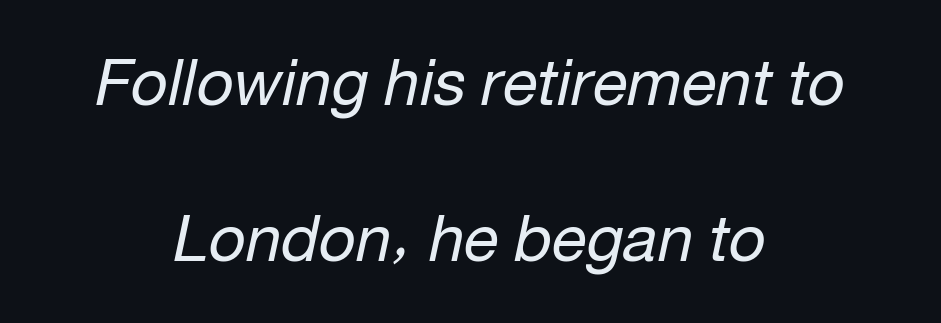
The whole block is typeset with a tilt. The horizontal fit of the characters is conventional and even. The zone under the glyphs is completely vacant. The rendering uses natural spacing where letterforms have individual widths. A light-to-regular cut is what we see here.
